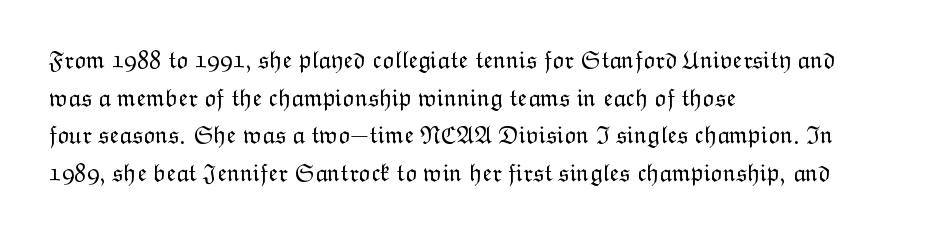
The face used here is rendered with its standard letterfit. Just letters on the line, the space beneath them empty. Caption: face not bold, strokes unweighted. Line spacing here is normal.
